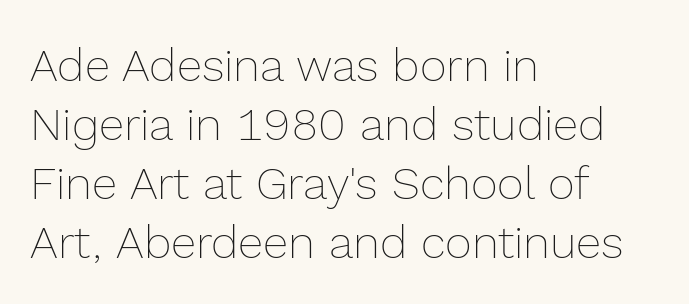
Q: Is the text bold? A: No.
Q: Is the text italic (slanted)? A: No, it is upright.
Q: Is the text underlined? A: No.
Q: How is the paragraph aligned? A: Left-aligned.
Q: Is the spacing between letters normal or unusually wide? A: Normal.
Q: Is the spacing between lines tight, normal or loose? A: Normal.
Q: Width (condensed, normal, or wide)? A: Normal.
Q: x-height? A: Medium.
Q: Monospaced? A: No.
